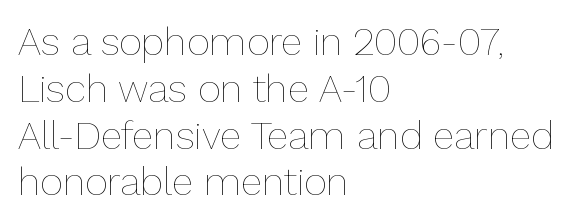
{"italic": "no", "bold": "no", "weight": "thin", "width": "normal", "stroke_contrast": "low", "x_height": "medium", "monospaced": "no", "underline": "no", "align": "left", "line_spacing_ratio": 1.2, "letter_spacing": "normal", "letter_spacing_em": 0.0, "glyph_px": 39}
